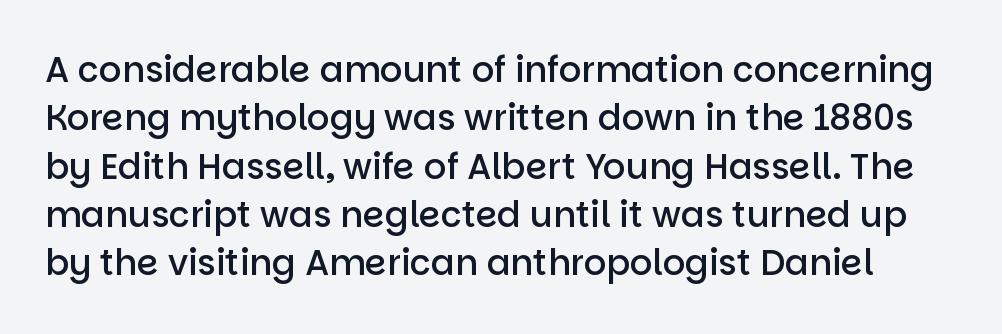
{"serif": "no", "italic": "no", "bold": "semi", "weight": "semibold", "width": "normal", "stroke_contrast": "low", "x_height": "large", "monospaced": "no", "underline": "no", "line_spacing": "normal", "line_spacing_ratio": 1.38, "letter_spacing": "normal", "letter_spacing_em": 0.0, "glyph_px": 35}
